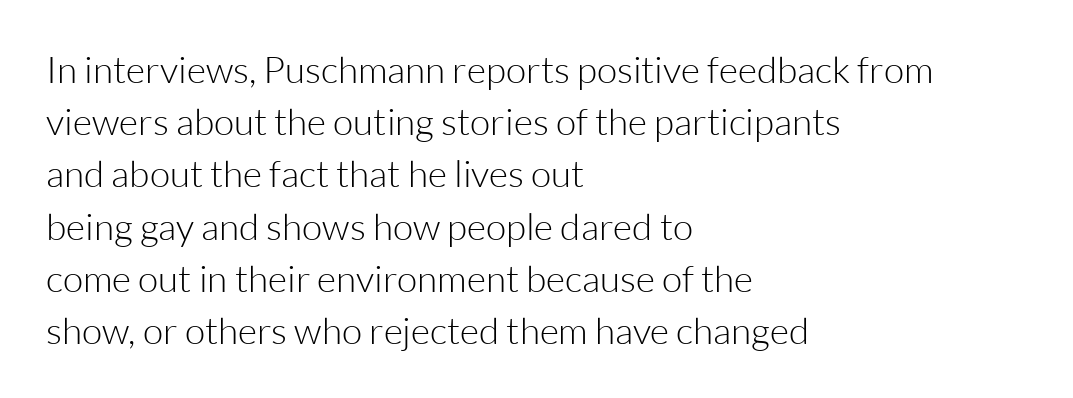
The image shows 37 px light sans-serif type, upright; set left-aligned, normal line spacing (1.41x), normal letter spacing, not underlined; low stroke contrast and a medium x-height.
